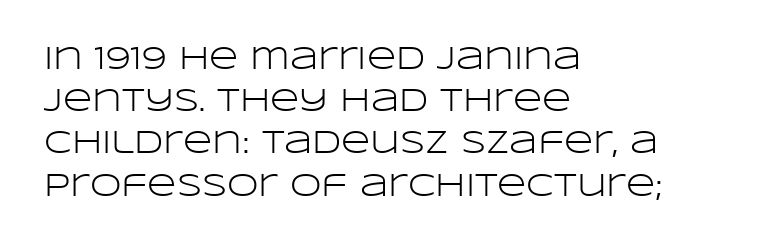
Q: Is the text bold? A: No.
Q: Is the text italic (slanted)? A: No, it is upright.
Q: Is the typeface a serif or a sans-serif typeface? A: Sans-serif.
Q: Is the text underlined? A: No.
Q: How is the paragraph aligned? A: Left-aligned.
Q: Is the spacing between letters normal or unusually wide? A: Normal.
Q: Is the spacing between lines tight, normal or loose? A: Normal.
Q: Width (condensed, normal, or wide)? A: Wide.
Q: Stroke contrast? A: Low.
Q: x-height? A: Large.
Q: Monospaced? A: No.
